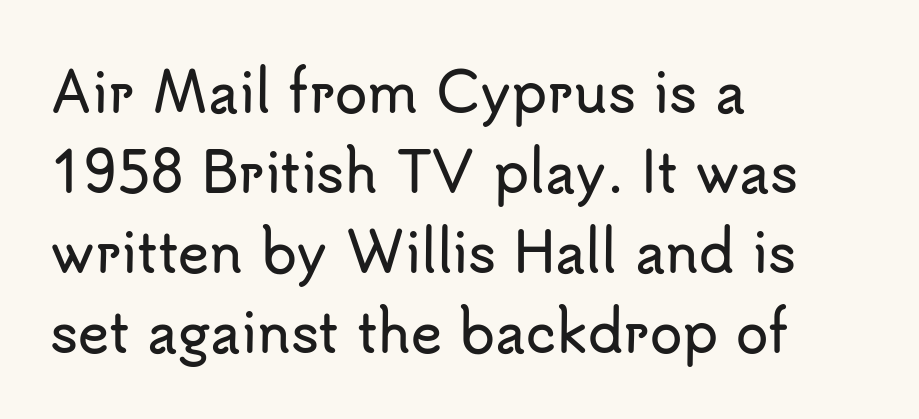
{"serif": "no", "italic": "no", "width": "normal", "stroke_contrast": "low", "x_height": "small", "monospaced": "no", "underline": "no", "align": "left", "line_spacing": "normal", "line_spacing_ratio": 1.51, "letter_spacing": "normal", "letter_spacing_em": 0.0, "glyph_px": 53}
